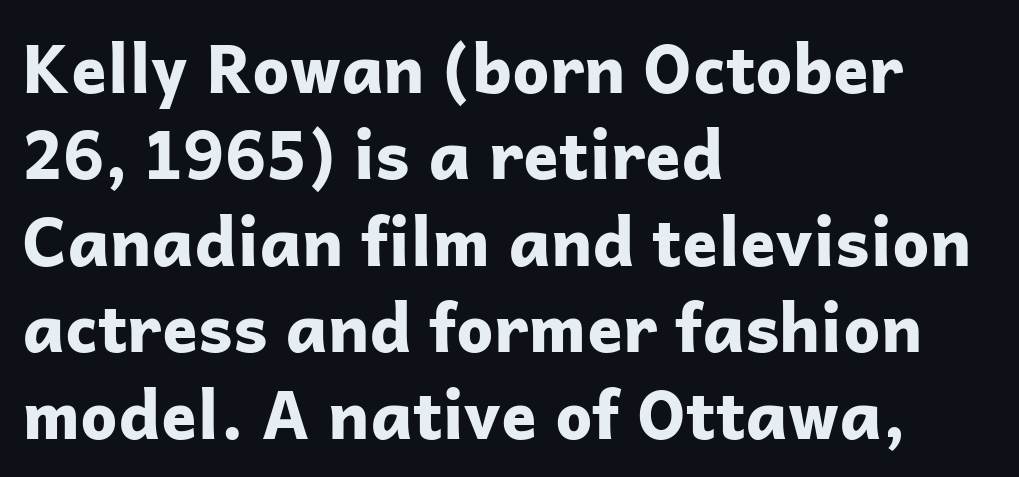
How heavy is the stroke? Heavy — this is a bold. This sample is left-justified, so line endings fall wherever the words run out. You could call the tracking neutral — neither tight nor loose. Note: no serifs on the glyphs. Underline: absent.
